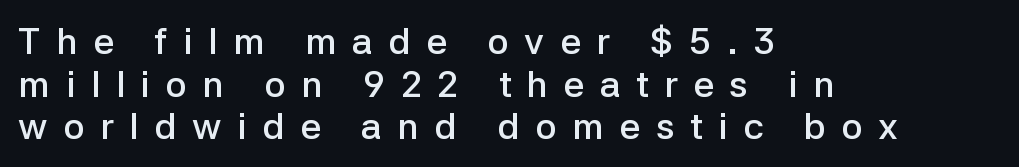
The image shows 37 px semibold sans-serif type, upright; set left-aligned, tight line spacing (1.15x), unusually wide letter spacing (+0.42 em), not underlined; low stroke contrast and a medium x-height.
